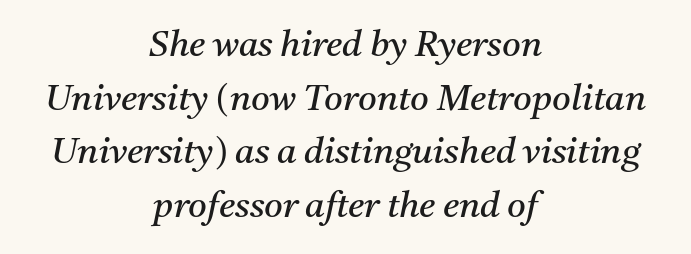
The image shows 36 px regular-weight serif type, italic (leaning right); set centered, normal line spacing (1.49x), normal letter spacing, not underlined; medium stroke contrast and a medium x-height.
